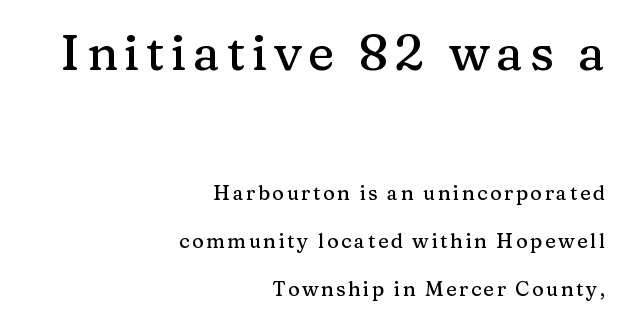
{"serif": "yes", "italic": "no", "width": "normal", "stroke_contrast": "medium", "x_height": "medium", "monospaced": "no", "underline": "no", "align": "right", "line_spacing": "loose", "line_spacing_ratio": 2.39, "larger_block": "first", "size_ratio": 2.5, "glyph_px": 50}
